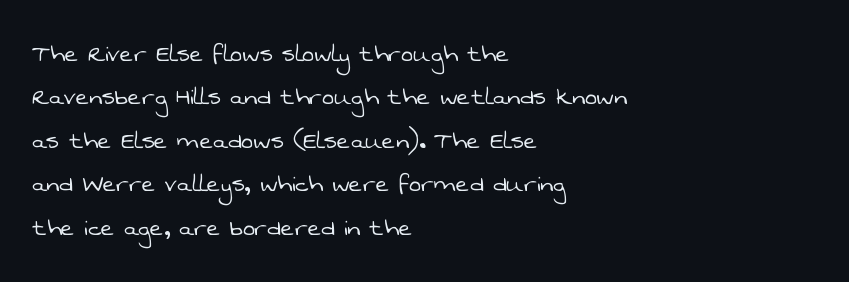
The image shows 29 px light sans-serif type; set left-aligned, normal line spacing (1.5x), normal letter spacing, not underlined; low stroke contrast and a medium x-height.
